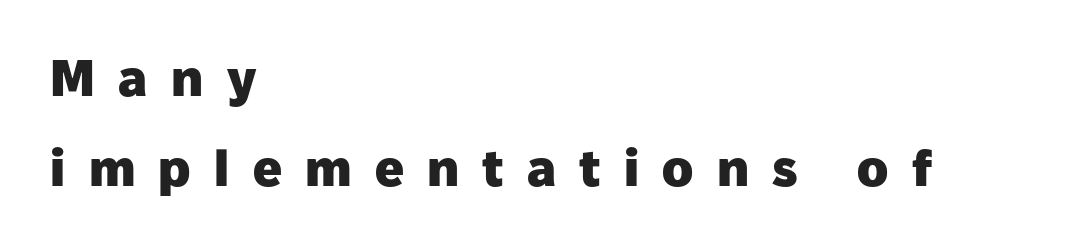
The image shows 51 px heavy sans-serif type, upright; set left-aligned, line spacing 1.77x, unusually wide letter spacing (+0.46 em), not underlined; low stroke contrast and a medium x-height.
